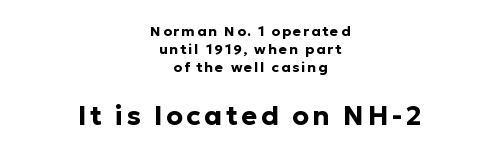
{"italic": "no", "bold": "yes", "underline": "no", "align": "center", "line_spacing": "normal", "line_spacing_ratio": 1.3, "larger_block": "second", "size_ratio": 1.93, "glyph_px": 27}
